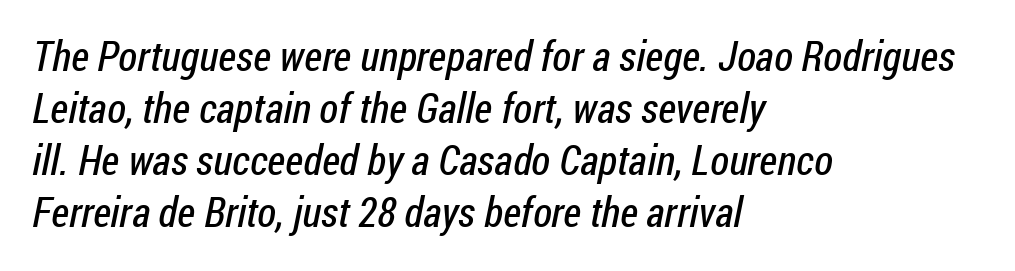
Q: Is the text bold? A: No.
Q: Is the typeface a serif or a sans-serif typeface? A: Sans-serif.
Q: Is the text underlined? A: No.
Q: How is the paragraph aligned? A: Left-aligned.
Q: Is the spacing between letters normal or unusually wide? A: Normal.
Q: Width (condensed, normal, or wide)? A: Condensed.
Q: Stroke contrast? A: Low.
Q: x-height? A: Medium.
Q: Monospaced? A: No.
